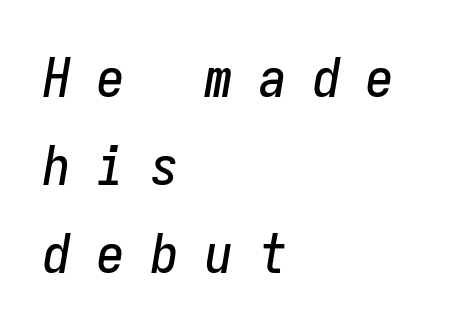
Q: Is the text italic (slanted)? A: Yes, it leans right by about 9 degrees.
Q: Is the text underlined? A: No.
Q: How is the paragraph aligned? A: Left-aligned.
Q: Is the spacing between letters normal or unusually wide? A: Unusually wide.
Q: Is the spacing between lines tight, normal or loose? A: Normal.
Q: Width (condensed, normal, or wide)? A: Condensed.
Q: Stroke contrast? A: Low.
Q: x-height? A: Medium.
Q: Monospaced? A: Yes.
